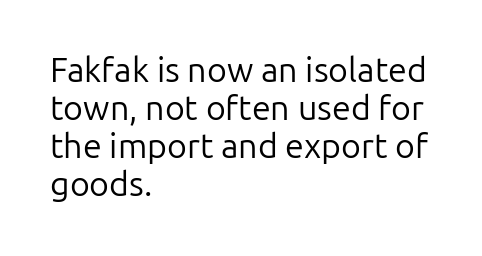
{"serif": "no", "italic": "no", "bold": "no", "weight": "regular", "width": "normal", "stroke_contrast": "low", "x_height": "medium", "monospaced": "no", "underline": "no", "align": "left", "line_spacing": "tight", "line_spacing_ratio": 1.12, "letter_spacing": "normal", "letter_spacing_em": 0.0, "glyph_px": 34}
